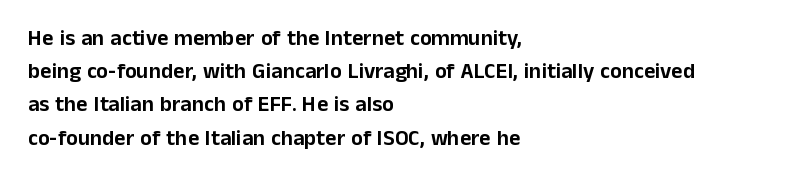
{"italic": "no", "underline": "no", "align": "left", "line_spacing": "normal", "line_spacing_ratio": 1.51, "letter_spacing": "normal", "letter_spacing_em": 0.0, "glyph_px": 22}
